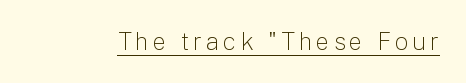
Q: Is the text bold? A: No.
Q: Is the text italic (slanted)? A: No, it is upright.
Q: Is the text underlined? A: Yes.
